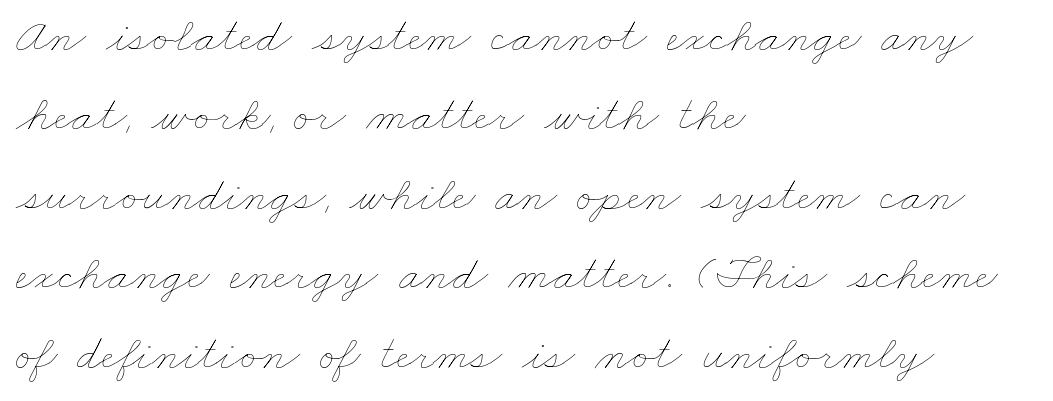
Q: Is the text bold? A: No.
Q: Is the text underlined? A: No.
Q: How is the paragraph aligned? A: Left-aligned.
Q: Is the spacing between letters normal or unusually wide? A: Normal.
Q: Is the spacing between lines tight, normal or loose? A: Normal.
Q: Width (condensed, normal, or wide)? A: Wide.
Q: Stroke contrast? A: Low.
Q: x-height? A: Small.
Q: Monospaced? A: No.
